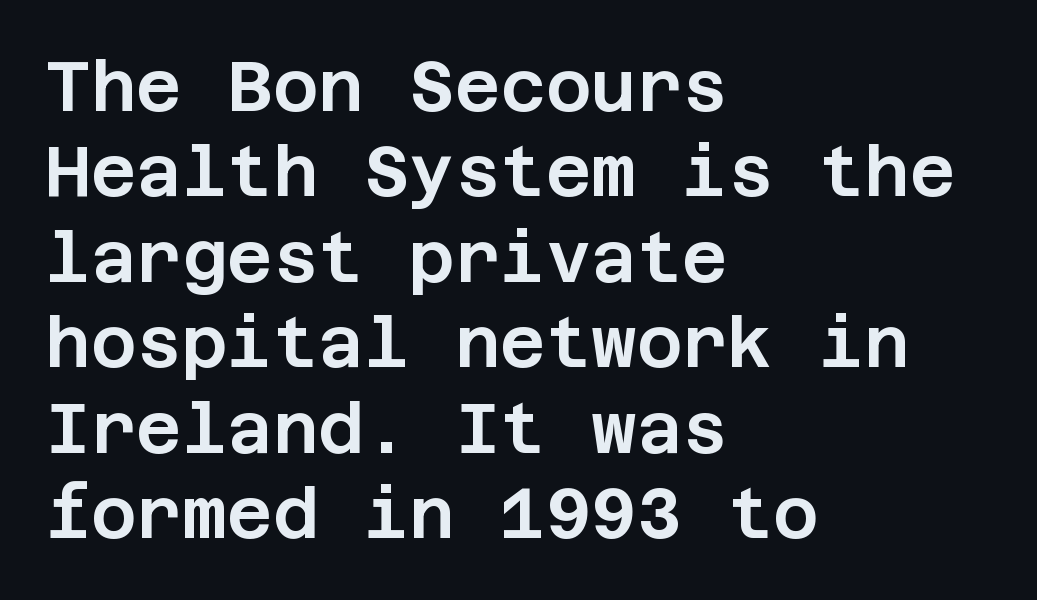
The letters sit at their default tracking, neither squeezed nor spread. Are there feet on the stems? There aren't — it's a sans. The font's upright variant was chosen for this text. Check the space under the baseline: it is left empty. Teacher's note: observe the even left margin — that is flush-left alignment.
